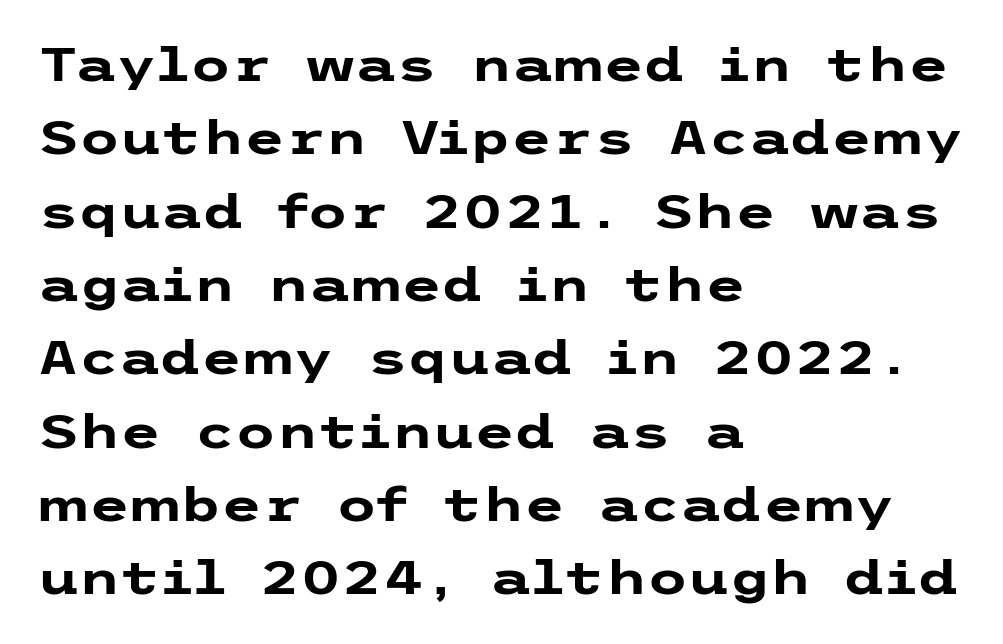
The image shows 47 px heavy, wide sans-serif type, upright; set left-aligned, normal line spacing (1.56x), normal letter spacing, not underlined; low stroke contrast and a medium x-height.
